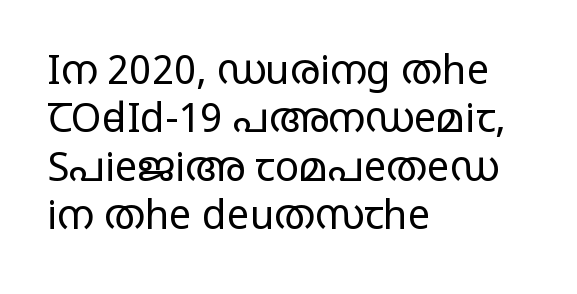
The image shows 40 px regular-weight, wide sans-serif type, upright; set left-aligned, line spacing 1.21x, normal letter spacing, not underlined; low stroke contrast and a large x-height.
